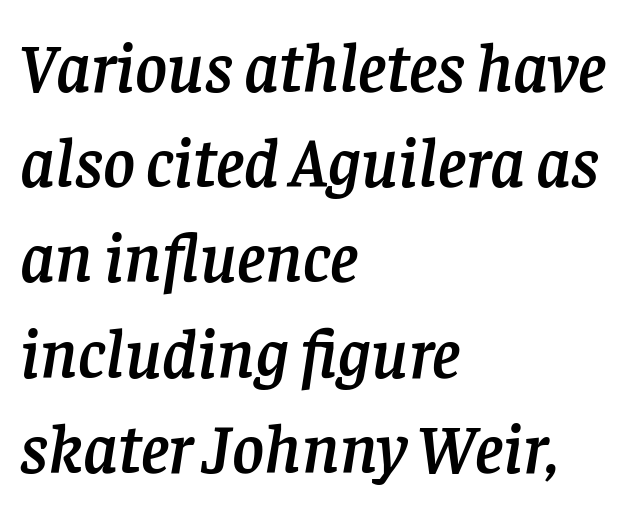
Vertically, the passage feels balanced, rows spaced as you'd expect. The foot of each line stays bare and open. Glyph-to-glyph distance matches everyday printed text. Serif or sans? Serif — the stroke terminals have little feet. Think of a printed novel: that variable character pitch is what you see here. An italicized treatment has been applied to the whole sample.
